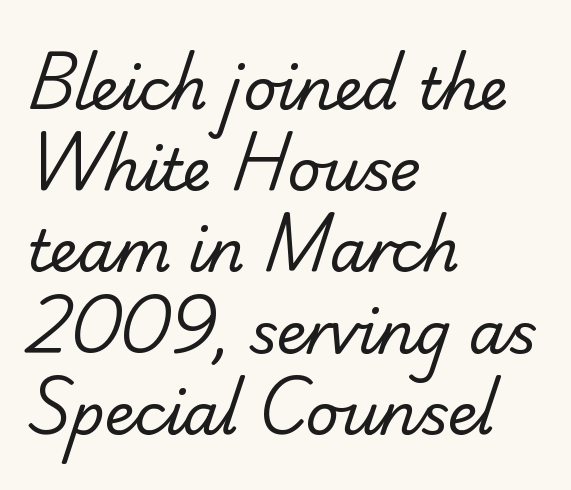
Q: Is the text bold? A: No.
Q: Is the typeface a serif or a sans-serif typeface? A: Sans-serif.
Q: Is the text underlined? A: No.
Q: How is the paragraph aligned? A: Left-aligned.
Q: Is the spacing between letters normal or unusually wide? A: Normal.
Q: Is the spacing between lines tight, normal or loose? A: Normal.
Q: Width (condensed, normal, or wide)? A: Normal.
Q: Stroke contrast? A: Low.
Q: x-height? A: Small.
Q: Monospaced? A: No.
